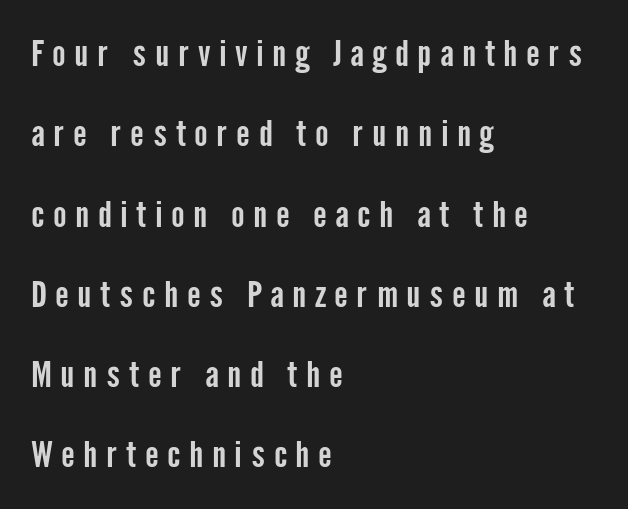
Q: Is the text italic (slanted)? A: No, it is upright.
Q: Is the typeface a serif or a sans-serif typeface? A: Sans-serif.
Q: Is the text underlined? A: No.
Q: How is the paragraph aligned? A: Left-aligned.
Q: Is the spacing between letters normal or unusually wide? A: Unusually wide.
Q: Is the spacing between lines tight, normal or loose? A: Loose.
Q: Width (condensed, normal, or wide)? A: Condensed.
Q: Stroke contrast? A: Low.
Q: x-height? A: Medium.
Q: Monospaced? A: No.
